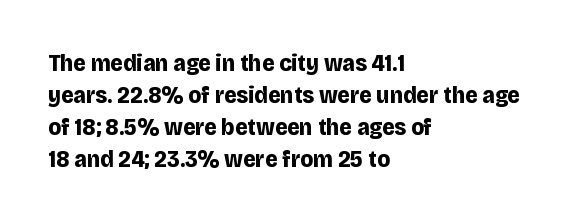
Q: Is the text bold? A: Yes.
Q: Is the text italic (slanted)? A: No, it is upright.
Q: Is the text underlined? A: No.
Q: How is the paragraph aligned? A: Left-aligned.
Q: Is the spacing between letters normal or unusually wide? A: Normal.
Q: Is the spacing between lines tight, normal or loose? A: Normal.
